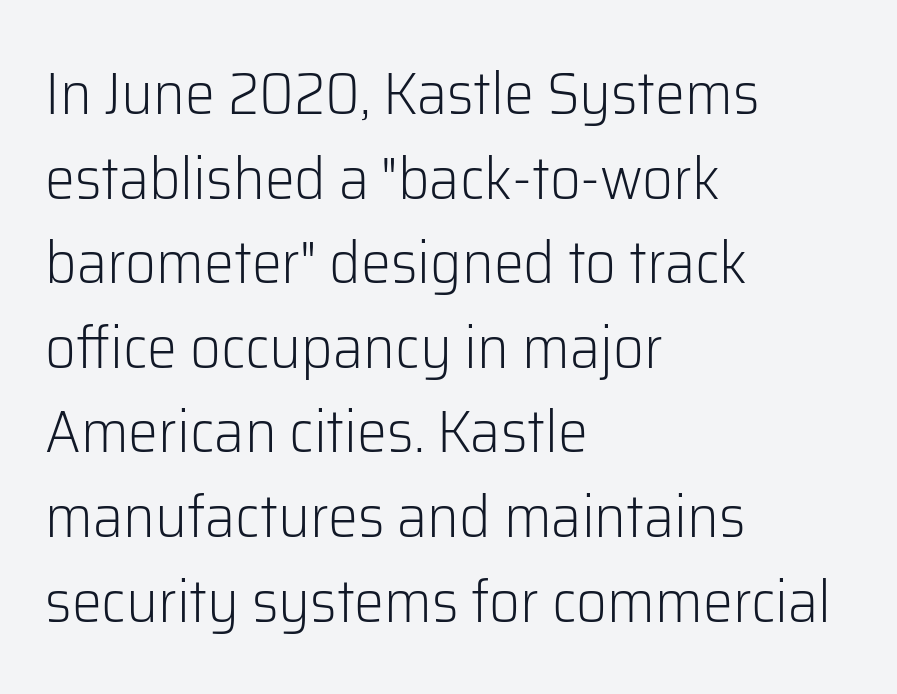
Q: Is the text bold? A: No.
Q: Is the text italic (slanted)? A: No, it is upright.
Q: Is the typeface a serif or a sans-serif typeface? A: Sans-serif.
Q: Is the text underlined? A: No.
Q: How is the paragraph aligned? A: Left-aligned.
Q: Is the spacing between letters normal or unusually wide? A: Normal.
Q: Is the spacing between lines tight, normal or loose? A: Normal.
Q: Width (condensed, normal, or wide)? A: Normal.
Q: Stroke contrast? A: Low.
Q: x-height? A: Medium.
Q: Monospaced? A: No.
